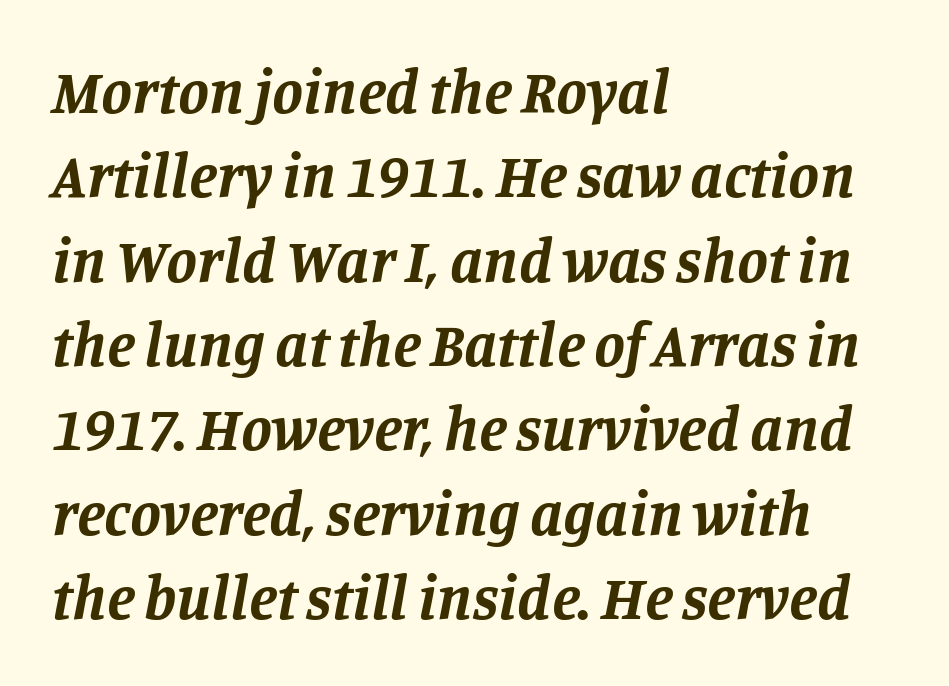
{"serif": "yes", "italic": "yes", "lean": "right", "slant_degrees": 11, "bold": "yes", "weight": "bold", "width": "normal", "stroke_contrast": "low", "x_height": "large", "monospaced": "no", "underline": "no", "align": "left", "line_spacing": "normal", "line_spacing_ratio": 1.36, "letter_spacing": "normal", "letter_spacing_em": 0.0, "glyph_px": 62}
